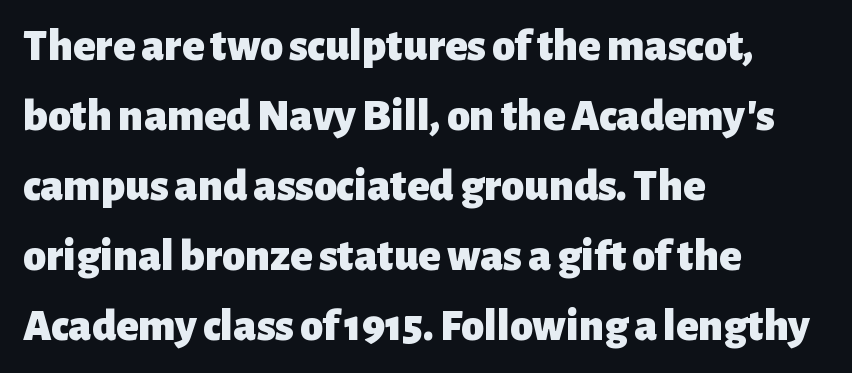
{"serif": "no", "italic": "no", "bold": "yes", "weight": "heavy", "width": "normal", "stroke_contrast": "low", "x_height": "medium", "monospaced": "no", "underline": "no", "align": "left", "line_spacing": "normal", "line_spacing_ratio": 1.52, "letter_spacing": "normal", "letter_spacing_em": 0.0, "glyph_px": 46}
